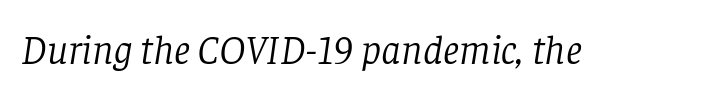
Q: Is the text bold? A: No.
Q: Is the text italic (slanted)? A: Yes, it leans right by about 8 degrees.
Q: Is the typeface a serif or a sans-serif typeface? A: Serif.
Q: Is the text underlined? A: No.
Q: Is the spacing between letters normal or unusually wide? A: Normal.
Q: Width (condensed, normal, or wide)? A: Normal.
Q: Stroke contrast? A: Low.
Q: x-height? A: Large.
Q: Monospaced? A: No.
